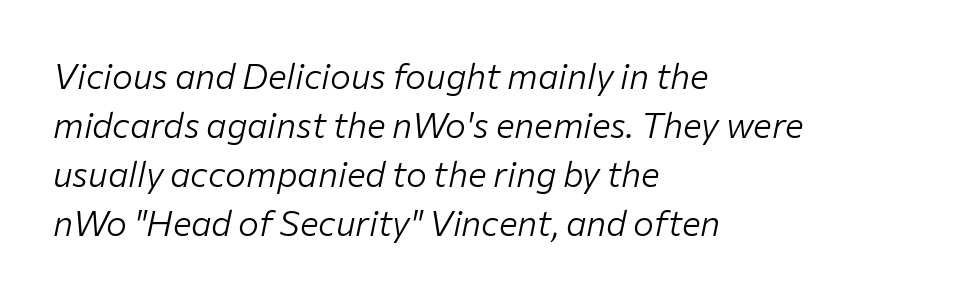
Q: Is the text bold? A: No.
Q: Is the text italic (slanted)? A: Yes, it leans right by about 12 degrees.
Q: Is the text underlined? A: No.
Q: How is the paragraph aligned? A: Left-aligned.
Q: Is the spacing between letters normal or unusually wide? A: Normal.
Q: Is the spacing between lines tight, normal or loose? A: Normal.
Q: Width (condensed, normal, or wide)? A: Normal.
Q: Stroke contrast? A: Low.
Q: x-height? A: Medium.
Q: Monospaced? A: No.
